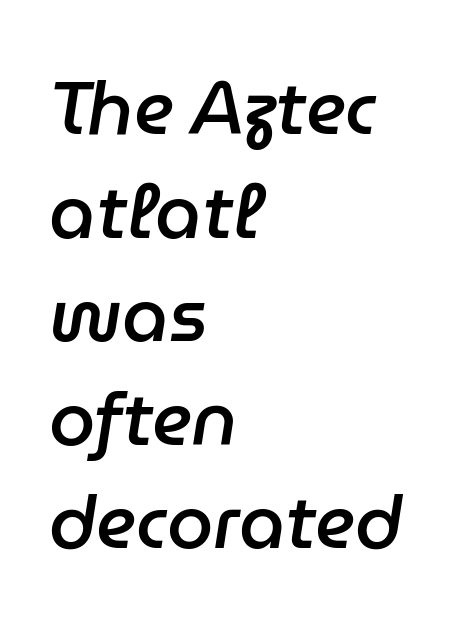
The image shows 74 px semibold type, italic (leaning right); set left-aligned, normal line spacing (1.4x), normal letter spacing, not underlined; low stroke contrast and a medium x-height.
